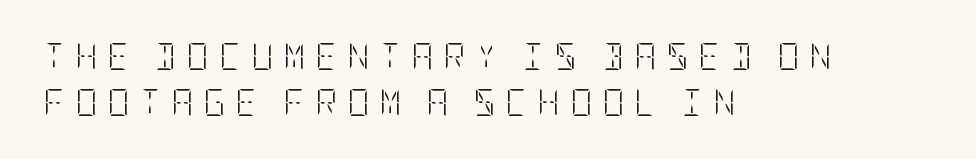
Q: Is the text bold? A: No.
Q: Is the text italic (slanted)? A: No, it is upright.
Q: Is the text underlined? A: No.
Q: How is the paragraph aligned? A: Left-aligned.
Q: Is the spacing between letters normal or unusually wide? A: Unusually wide.
Q: Is the spacing between lines tight, normal or loose? A: Normal.
